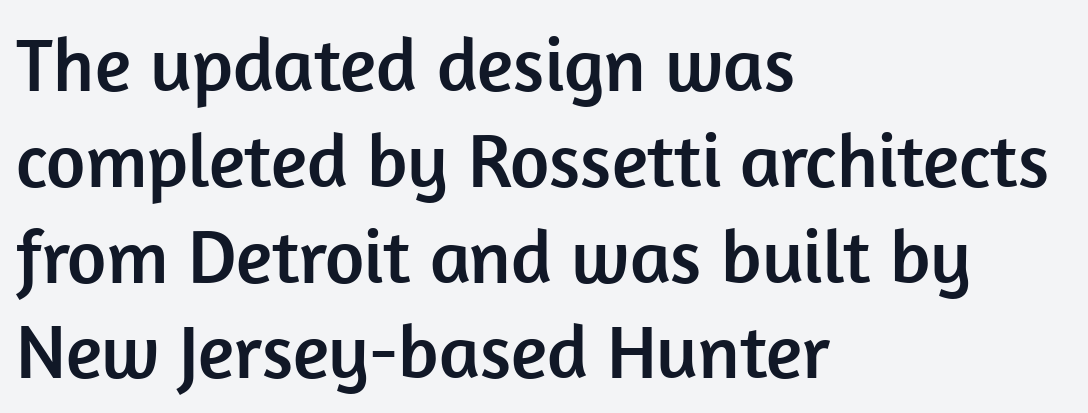
Has an underline been added? It has not. Between one letter and the next there's only the usual sliver of space. Here the designer chose a conventional face with non-uniform glyph widths. Reading down the column, the eye jumps a familiar distance to each next line.
